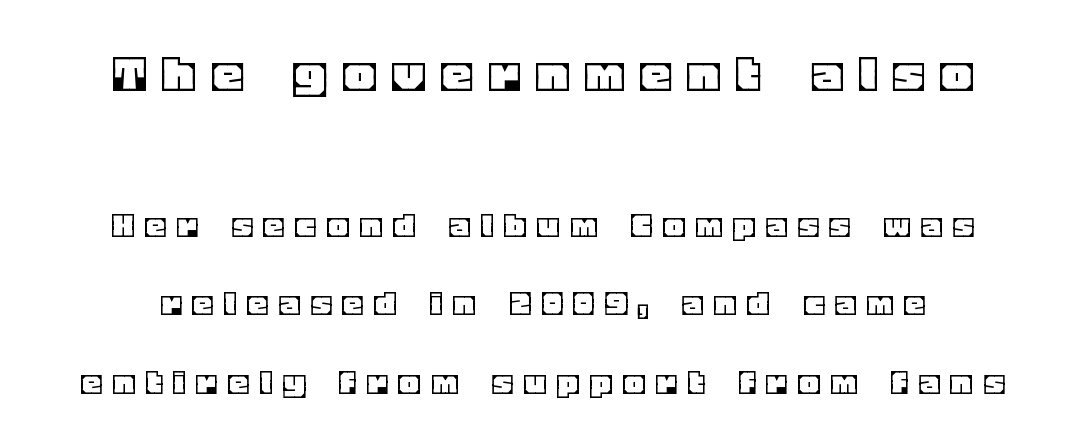
The image shows 58 px text type, upright; set centered, loose line spacing (2.01x), unusually wide letter spacing (+0.32 em), not underlined; the first (top) block is 1.49x larger; a large x-height.
